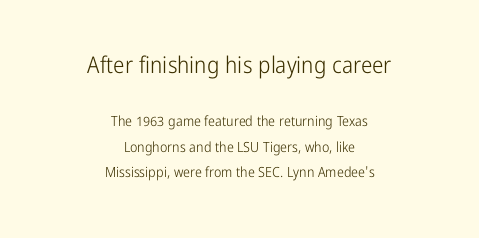
Quick note: underline off. Caption: upper text group enlarged, lower text group reduced. The font sits on the lighter half of the weight spectrum, regular included. In terms of posture, this sample is upright.
